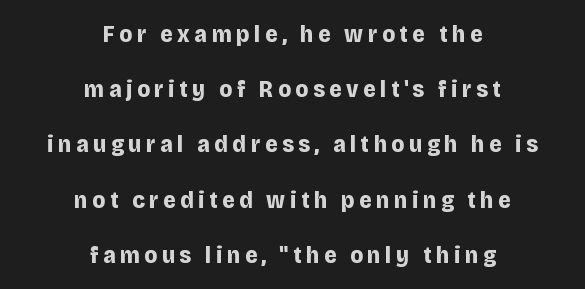
The image shows 24 px bold type, upright; set centered, loose line spacing (2.3x), not underlined.
